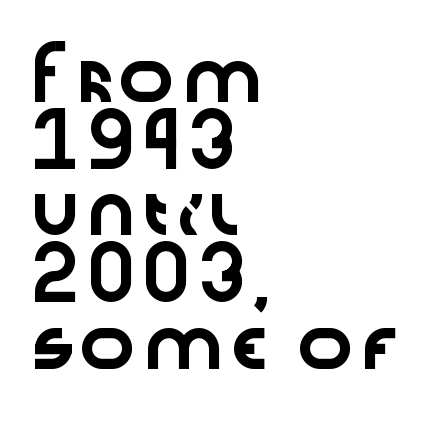
{"serif": "no", "italic": "no", "width": "wide", "stroke_contrast": "low", "x_height": "medium", "monospaced": "no", "underline": "no", "align": "left", "line_spacing": "normal", "line_spacing_ratio": 1.39, "letter_spacing": "normal", "letter_spacing_em": 0.0, "glyph_px": 48}
